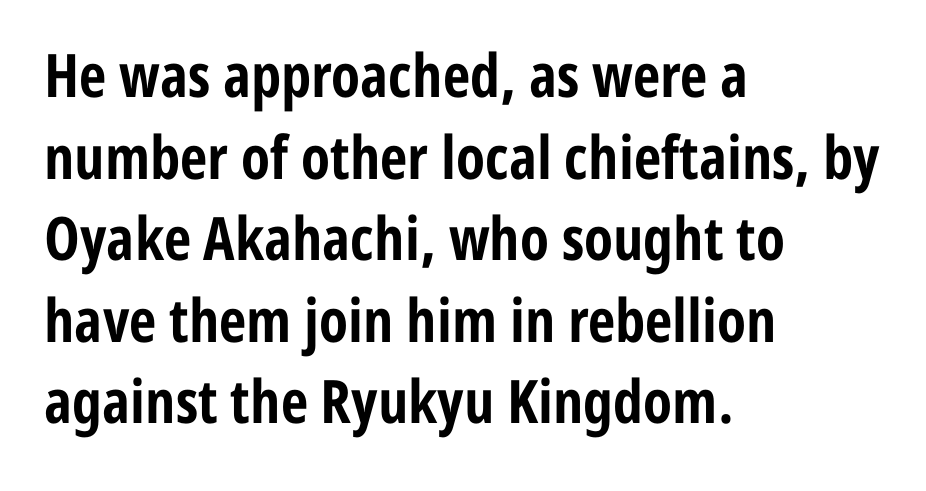
Q: Is the text bold? A: Yes.
Q: Is the text italic (slanted)? A: No, it is upright.
Q: Is the typeface a serif or a sans-serif typeface? A: Sans-serif.
Q: Is the text underlined? A: No.
Q: How is the paragraph aligned? A: Left-aligned.
Q: Is the spacing between letters normal or unusually wide? A: Normal.
Q: Is the spacing between lines tight, normal or loose? A: Normal.
Q: Width (condensed, normal, or wide)? A: Condensed.
Q: Stroke contrast? A: Low.
Q: x-height? A: Medium.
Q: Monospaced? A: No.
